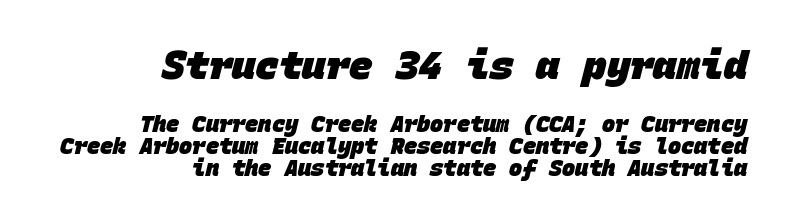
{"serif": "no", "bold": "yes", "weight": "heavy", "width": "normal", "stroke_contrast": "low", "x_height": "large", "monospaced": "yes", "underline": "no", "align": "right", "line_spacing": "tight", "line_spacing_ratio": 1.0, "letter_spacing": "normal", "letter_spacing_em": 0.0, "larger_block": "first", "size_ratio": 1.77, "glyph_px": 39}
